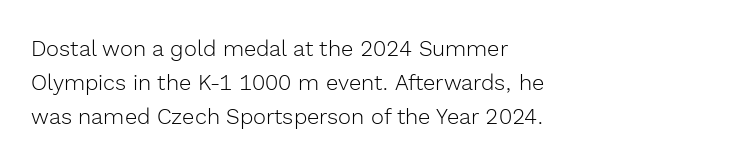
{"italic": "no", "bold": "no", "underline": "no", "align": "left", "line_spacing": "normal", "line_spacing_ratio": 1.55, "letter_spacing": "normal", "letter_spacing_em": 0.0, "glyph_px": 22}
